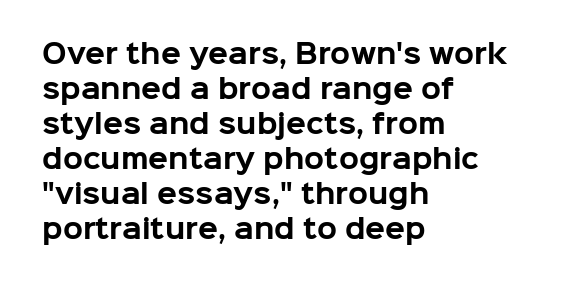
Spacing between characters is what you'd get straight out of the box. If you drew a line through each stem, it would be perfectly vertical. Which margin do the lines hug? The left one — the right edge is uneven. Leading: standard. Is the type bold? Yes — the strokes are clearly thick and heavy.
